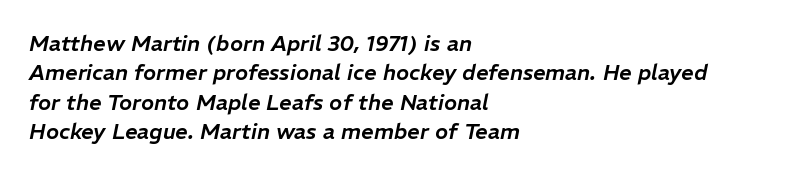
{"italic": "yes", "lean": "right", "slant_degrees": 11, "underline": "no", "align": "left", "line_spacing": "normal", "line_spacing_ratio": 1.34, "letter_spacing": "normal", "letter_spacing_em": 0.0, "glyph_px": 22}
